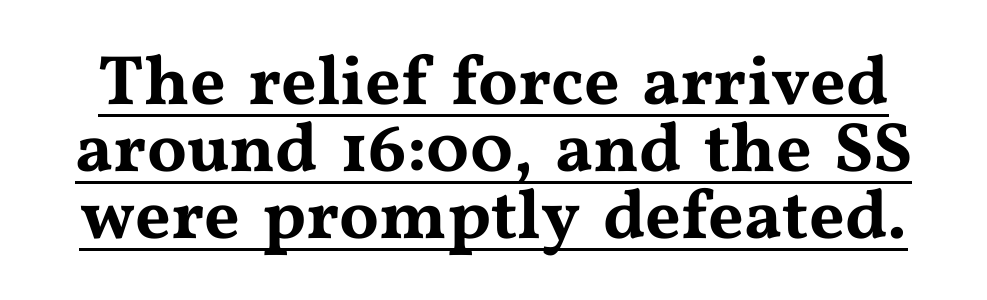
Q: Is the text italic (slanted)? A: No, it is upright.
Q: Is the typeface a serif or a sans-serif typeface? A: Serif.
Q: Is the text underlined? A: Yes.
Q: Is the spacing between letters normal or unusually wide? A: Normal.
Q: Is the spacing between lines tight, normal or loose? A: Tight.
Q: Width (condensed, normal, or wide)? A: Wide.
Q: Stroke contrast? A: Medium.
Q: x-height? A: Medium.
Q: Monospaced? A: No.
